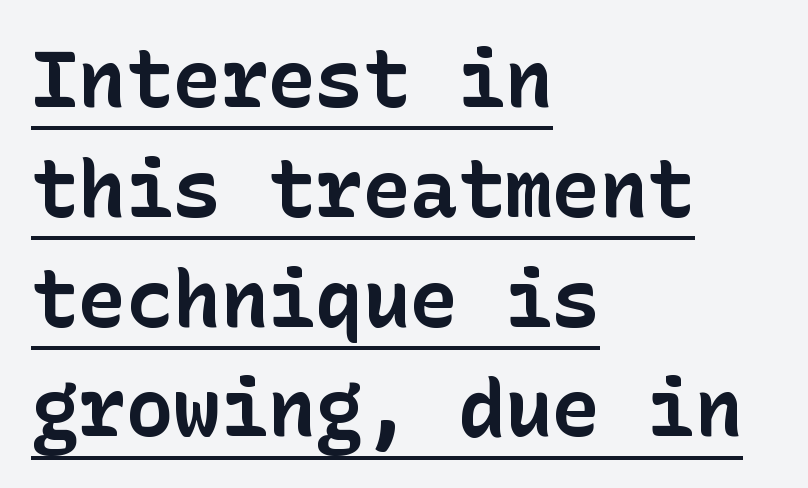
Is there much room between lines? A standard amount, neither cramped nor airy. Spacing between characters is what you'd get straight out of the box. Is there any slant? The stems are plumb. The rag falls on the right side of this text block. A typographer would call this underscored text. The letters are bold, with thick, heavy strokes.
